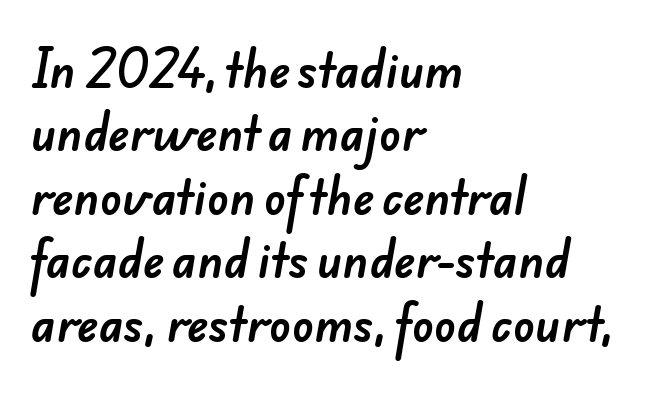
A typesetter would label this face a sans. Decoration check: the copy has no underline. The rendering uses natural spacing where letterforms have individual widths. If you measured baseline to baseline, you'd find a middling distance. Look at the tracking — it's just the regular setting, nothing added.
